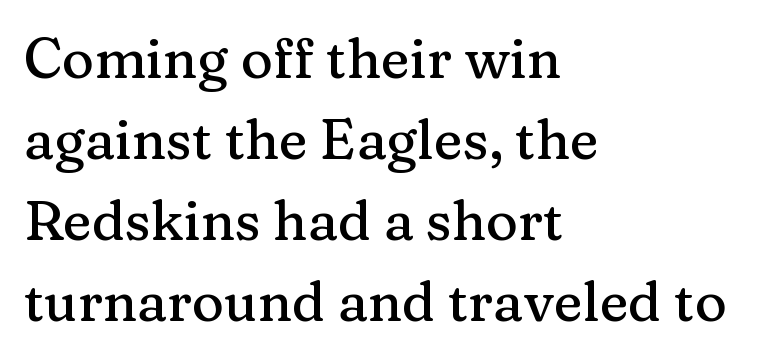
Q: Is the text italic (slanted)? A: No, it is upright.
Q: Is the typeface a serif or a sans-serif typeface? A: Serif.
Q: Is the text underlined? A: No.
Q: How is the paragraph aligned? A: Left-aligned.
Q: Is the spacing between letters normal or unusually wide? A: Normal.
Q: Is the spacing between lines tight, normal or loose? A: Normal.
Q: Width (condensed, normal, or wide)? A: Normal.
Q: Stroke contrast? A: Medium.
Q: x-height? A: Medium.
Q: Monospaced? A: No.
